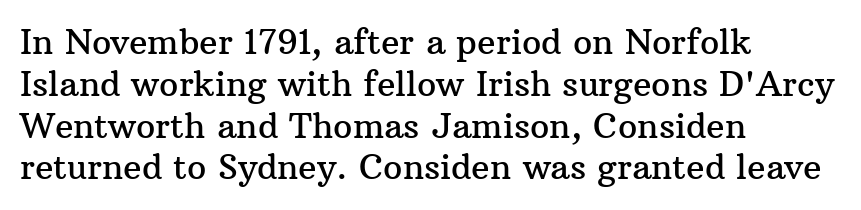
Q: Is the text italic (slanted)? A: No, it is upright.
Q: Is the typeface a serif or a sans-serif typeface? A: Serif.
Q: Is the text underlined? A: No.
Q: How is the paragraph aligned? A: Left-aligned.
Q: Is the spacing between letters normal or unusually wide? A: Normal.
Q: Width (condensed, normal, or wide)? A: Normal.
Q: Stroke contrast? A: Medium.
Q: x-height? A: Medium.
Q: Monospaced? A: No.
